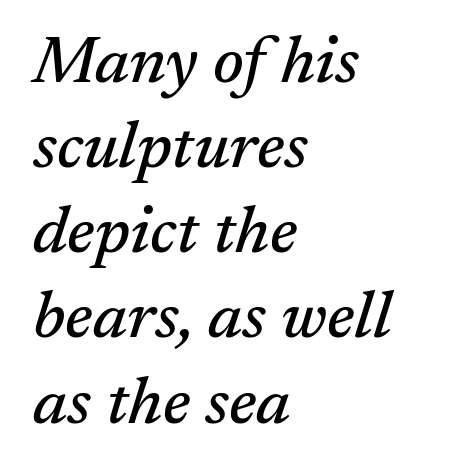
Is this a fixed-width face? No — the glyphs have proportional, varying widths. The tracking reads as untouched default to a designer's eye. The foot of each line stays bare and open. You can tell it's italic because the verticals aren't actually vertical. If you drew a ruler down the left edge, every line would touch it.
